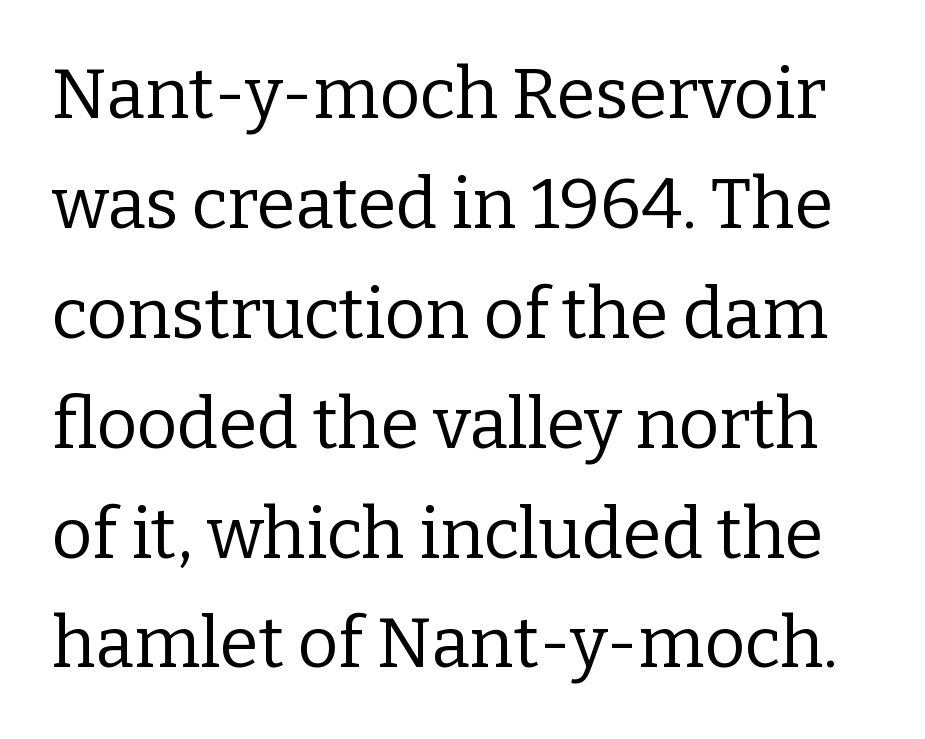
The image shows 70 px regular-weight serif type, upright; set normal line spacing (1.57x), normal letter spacing, not underlined; low stroke contrast and a medium x-height.
